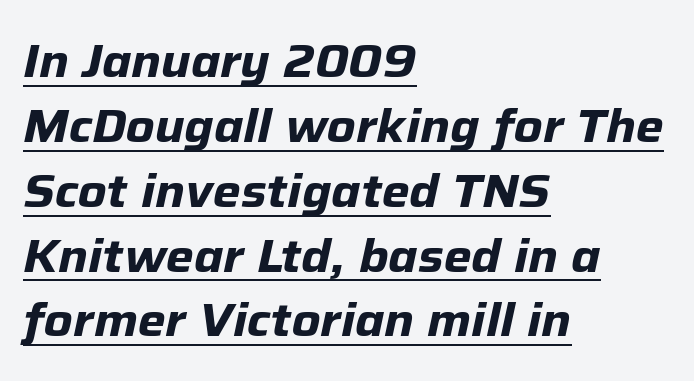
{"italic": "yes", "lean": "right", "slant_degrees": 12, "bold": "yes", "weight": "bold", "width": "normal", "stroke_contrast": "low", "x_height": "medium", "monospaced": "no", "underline": "yes", "align": "left", "line_spacing": "normal", "line_spacing_ratio": 1.38, "letter_spacing": "normal", "letter_spacing_em": 0.0, "glyph_px": 47}
